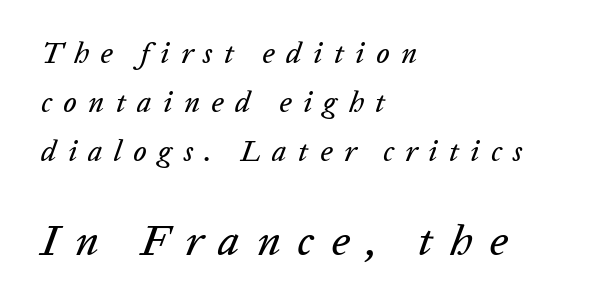
The image shows 43 px text type, italic (leaning right); set left-aligned, normal line spacing (1.69x), unusually wide letter spacing (+0.39 em), not underlined; the second (bottom) block is 1.48x larger; low stroke contrast and a medium x-height.
